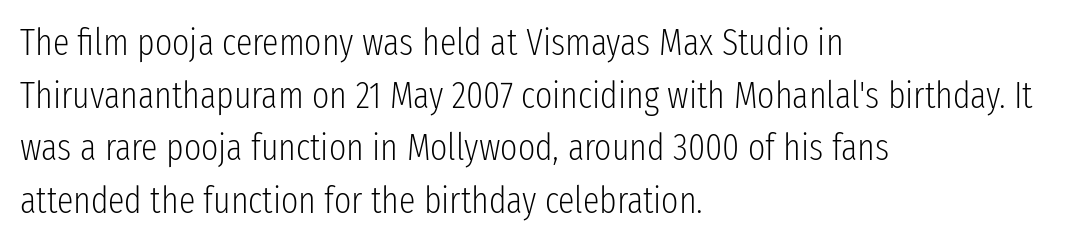
Each line starts at the same left margin while the right side varies. The words here are not underlined. When letters stand straight like this, we call the style roman or upright. You can tell from the bare stems that sans-serif type was used. Bold? No — there's no thickening of the strokes. Default kerning and tracking; the words read as compact shapes.
